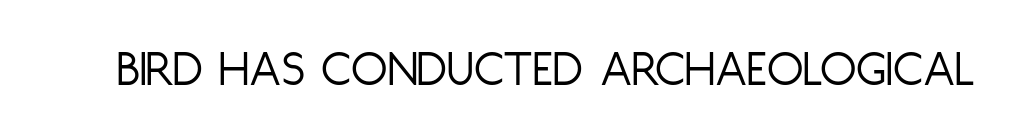
{"serif": "no", "italic": "no", "bold": "no", "weight": "light", "width": "condensed", "stroke_contrast": "low", "x_height": "large", "monospaced": "no", "underline": "no", "letter_spacing": "normal", "letter_spacing_em": 0.0, "glyph_px": 53}
